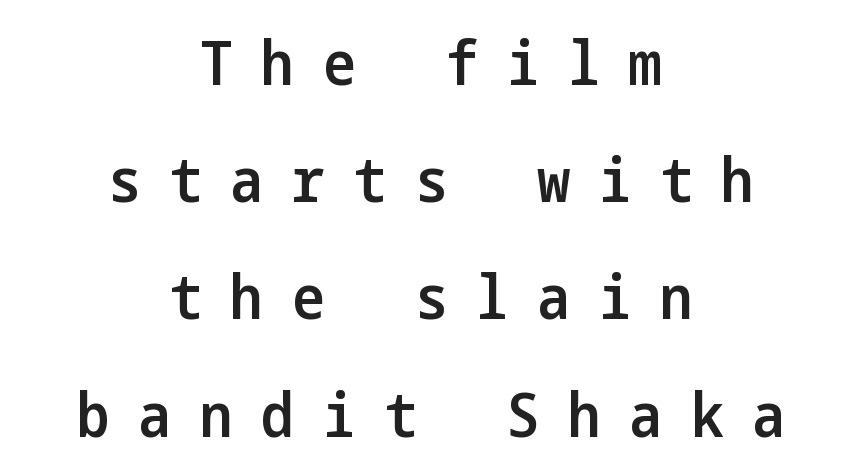
Q: Is the text bold? A: Semi-bold.
Q: Is the text italic (slanted)? A: No, it is upright.
Q: Is the typeface a serif or a sans-serif typeface? A: Sans-serif.
Q: Is the text underlined? A: No.
Q: How is the paragraph aligned? A: Centered.
Q: Is the spacing between letters normal or unusually wide? A: Unusually wide.
Q: Width (condensed, normal, or wide)? A: Condensed.
Q: Stroke contrast? A: Low.
Q: x-height? A: Medium.
